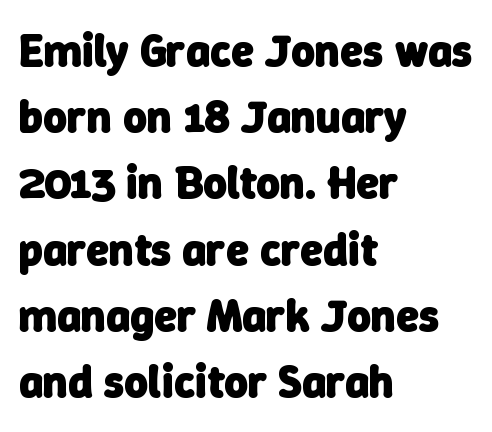
Q: Is the text bold? A: Yes.
Q: Is the typeface a serif or a sans-serif typeface? A: Sans-serif.
Q: Is the text underlined? A: No.
Q: How is the paragraph aligned? A: Left-aligned.
Q: Is the spacing between letters normal or unusually wide? A: Normal.
Q: Is the spacing between lines tight, normal or loose? A: Normal.
Q: Width (condensed, normal, or wide)? A: Normal.
Q: Stroke contrast? A: Low.
Q: x-height? A: Medium.
Q: Monospaced? A: No.
